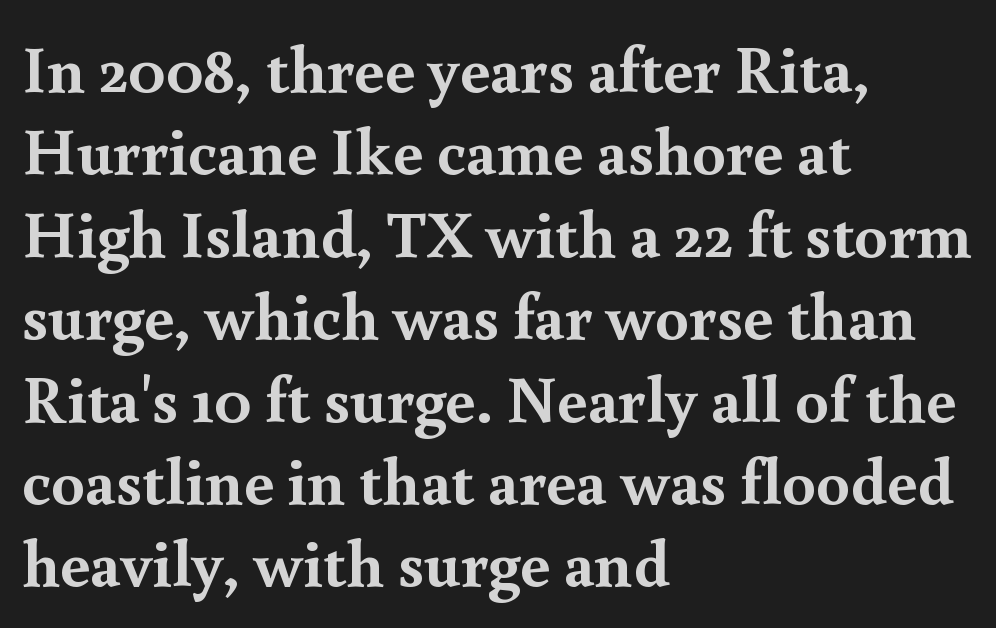
The image shows 67 px semibold serif type, upright; set left-aligned, line spacing 1.23x, normal letter spacing, not underlined; a small x-height.
